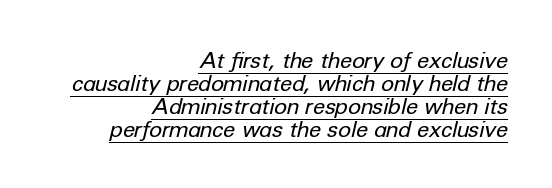
Q: Is the text bold? A: No.
Q: Is the text italic (slanted)? A: Yes, it leans right by about 12 degrees.
Q: Is the text underlined? A: Yes.
Q: How is the paragraph aligned? A: Right-aligned.
Q: Is the spacing between letters normal or unusually wide? A: Normal.
Q: Is the spacing between lines tight, normal or loose? A: Tight.
